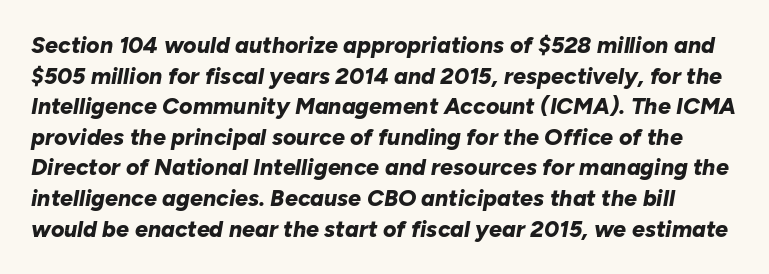
Q: Is the text bold? A: Yes.
Q: Is the text italic (slanted)? A: Yes, it leans right by about 10 degrees.
Q: Is the text underlined? A: No.
Q: Is the spacing between letters normal or unusually wide? A: Normal.
Q: Is the spacing between lines tight, normal or loose? A: Normal.
